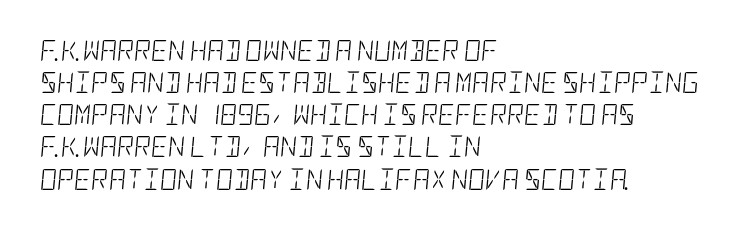
The image shows 21 px text type, italic (leaning right); set left-aligned, normal line spacing (1.53x), normal letter spacing, not underlined.
